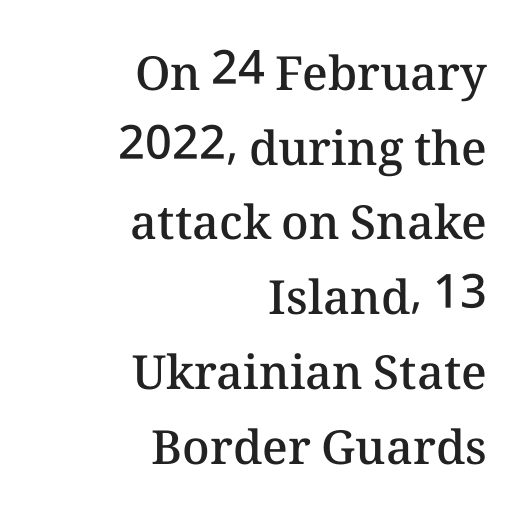
{"italic": "no", "bold": "semi", "weight": "semibold", "width": "normal", "stroke_contrast": "medium", "x_height": "medium", "monospaced": "no", "underline": "no", "align": "right", "line_spacing": "normal", "line_spacing_ratio": 1.59, "letter_spacing": "normal", "letter_spacing_em": 0.0, "glyph_px": 47}
